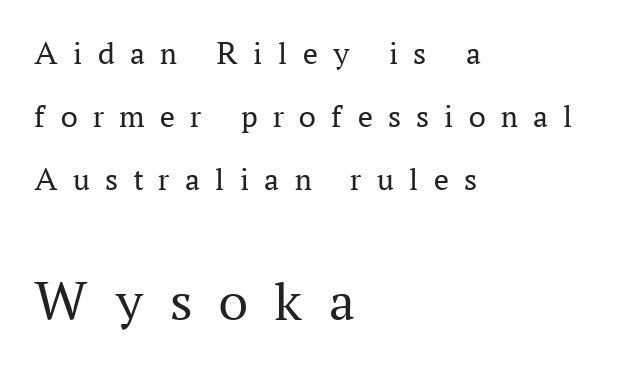
Line starts are locked; line ends wander. Type style note: has serifs. The space between consecutive lines is lavish. The tracking reads as deliberately expanded to a designer's eye. Think of a printed novel: that variable character pitch is what you see here. Quick note: underline off.
